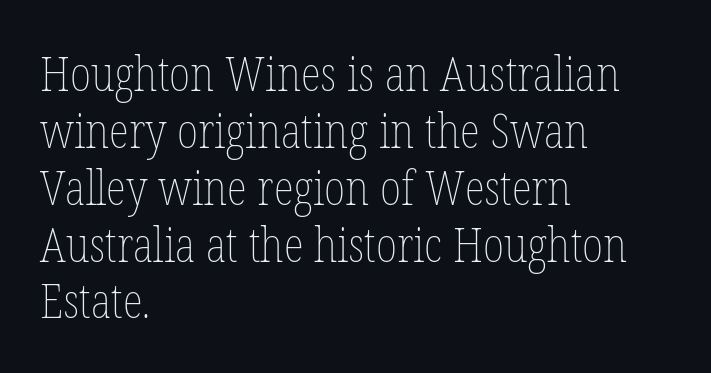
Looks like regular typesetting: each glyph gets only the width it needs. There is no visible air inserted between adjacent glyphs. The typesetting does not lean heavy: it is not bold. Each row of text sits above clean, open space. The passage is arranged the way most books set body copy — flush left. Quick note: not italic, upright.
